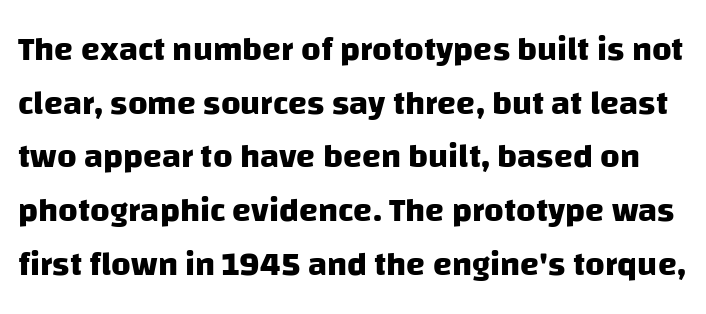
{"serif": "no", "bold": "yes", "weight": "heavy", "width": "normal", "stroke_contrast": "low", "x_height": "large", "monospaced": "no", "underline": "no", "line_spacing": "normal", "line_spacing_ratio": 1.58, "letter_spacing": "normal", "letter_spacing_em": 0.0, "glyph_px": 34}
